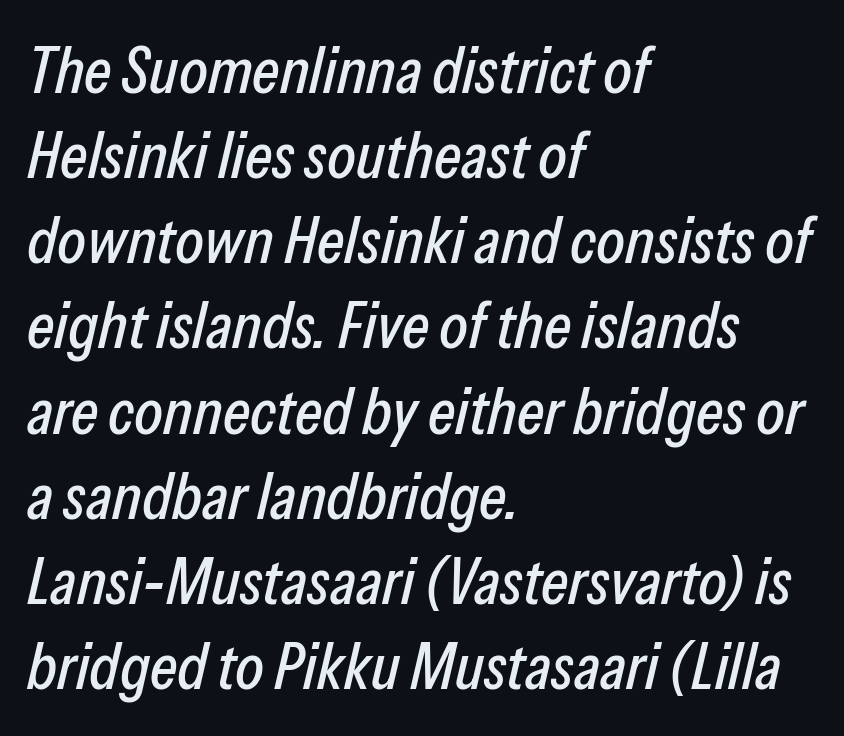
Evenly set lines give the paragraph a standard silhouette. Each row of text sits above clean, open space. An italicized treatment has been applied to the whole sample. These lines are set flush left with a ragged right edge. In terms of letterspacing, this is plain default setting. Varying glyph widths throughout — classic text-font behaviour.
